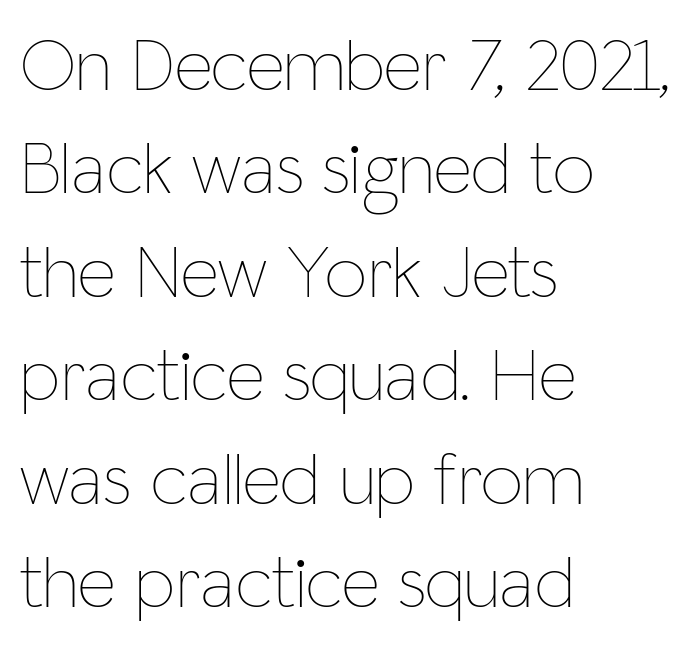
The image shows 75 px thin, condensed type, upright; set left-aligned, normal line spacing (1.38x), normal letter spacing, not underlined; low stroke contrast and a medium x-height.
